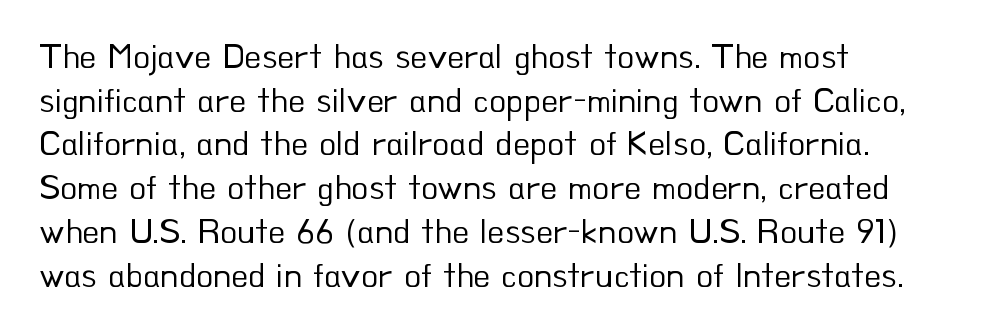
The image shows 35 px regular-weight sans-serif type, upright; set left-aligned, normal line spacing (1.25x), normal letter spacing, not underlined; low stroke contrast and a small x-height.
